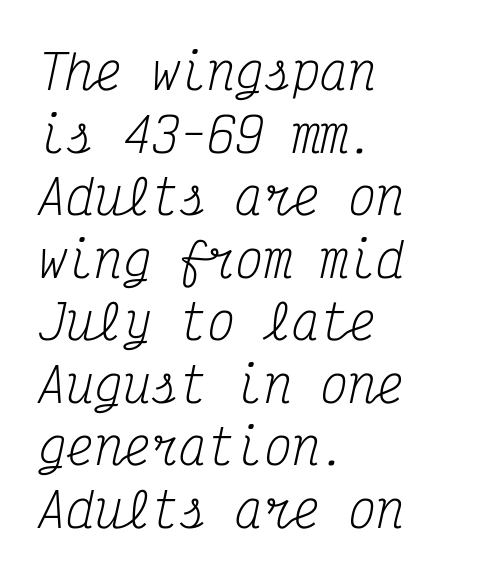
Q: Is the text bold? A: No.
Q: Is the text italic (slanted)? A: Yes, it leans right by about 12 degrees.
Q: Is the typeface a serif or a sans-serif typeface? A: Serif.
Q: Is the text underlined? A: No.
Q: How is the paragraph aligned? A: Left-aligned.
Q: Is the spacing between letters normal or unusually wide? A: Normal.
Q: Is the spacing between lines tight, normal or loose? A: Normal.
Q: Width (condensed, normal, or wide)? A: Condensed.
Q: Stroke contrast? A: Medium.
Q: x-height? A: Medium.
Q: Monospaced? A: Yes.
